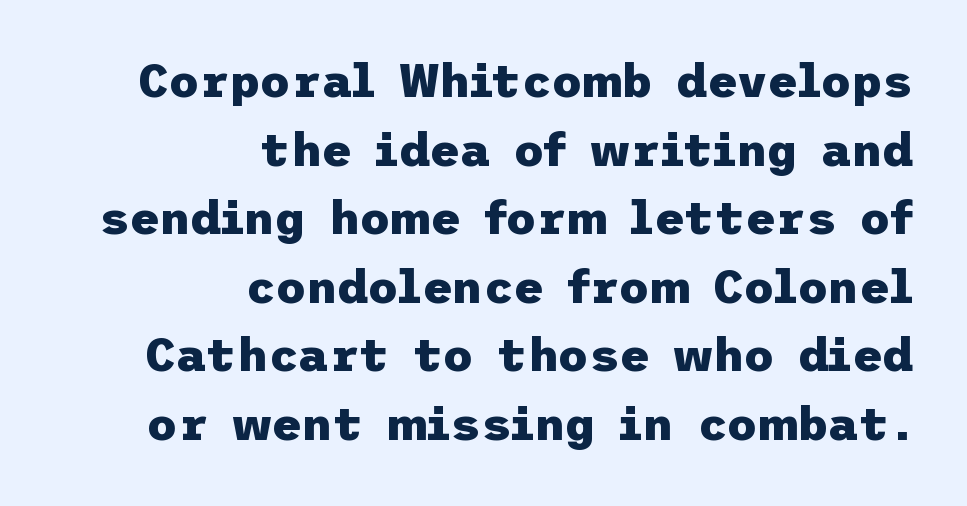
Q: Is the text bold? A: Yes.
Q: Is the text italic (slanted)? A: No, it is upright.
Q: Is the typeface a serif or a sans-serif typeface? A: Sans-serif.
Q: Is the text underlined? A: No.
Q: How is the paragraph aligned? A: Right-aligned.
Q: Is the spacing between letters normal or unusually wide? A: Normal.
Q: Is the spacing between lines tight, normal or loose? A: Normal.
Q: Width (condensed, normal, or wide)? A: Normal.
Q: Stroke contrast? A: Low.
Q: x-height? A: Medium.
